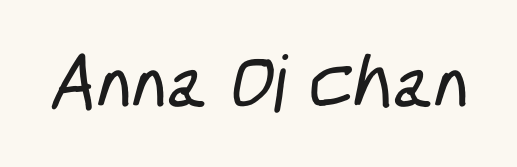
The image shows 78 px condensed sans-serif type; set normal letter spacing, not underlined; low stroke contrast and a medium x-height.
